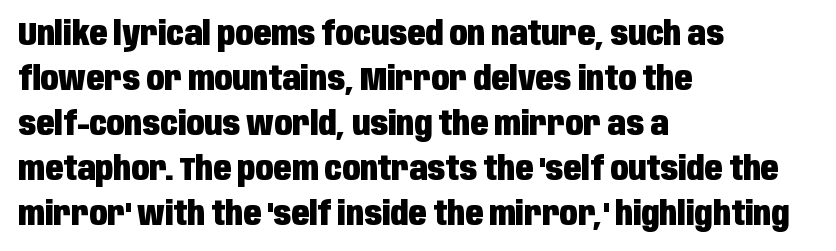
Q: Is the text bold? A: Yes.
Q: Is the text italic (slanted)? A: No, it is upright.
Q: Is the typeface a serif or a sans-serif typeface? A: Sans-serif.
Q: Is the text underlined? A: No.
Q: How is the paragraph aligned? A: Left-aligned.
Q: Is the spacing between letters normal or unusually wide? A: Normal.
Q: Is the spacing between lines tight, normal or loose? A: Normal.
Q: Width (condensed, normal, or wide)? A: Condensed.
Q: Stroke contrast? A: Low.
Q: x-height? A: Large.
Q: Monospaced? A: No.
